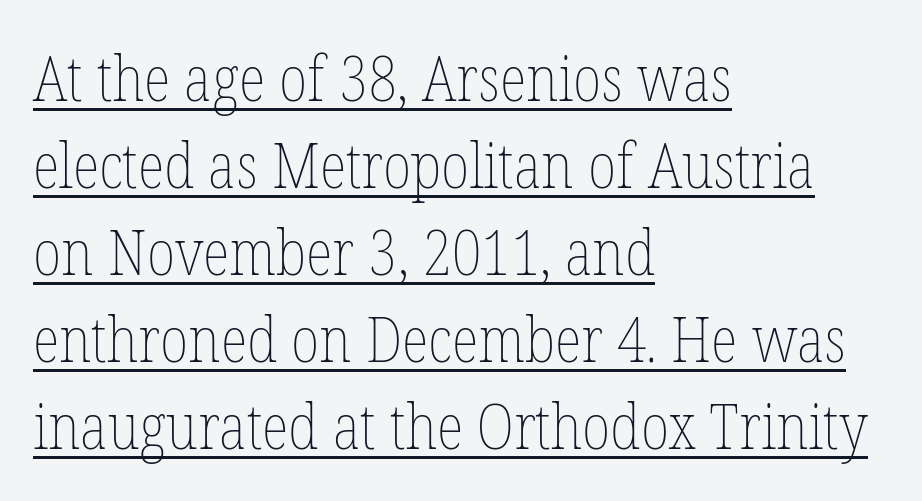
If you drew a line through each stem, it would be perfectly vertical. A typesetter would call this proportional, since set widths differ per character. What stands out about the letter spacing? Nothing — it is the standard amount. Every row of glyphs begins at an identical x-position on the left.
